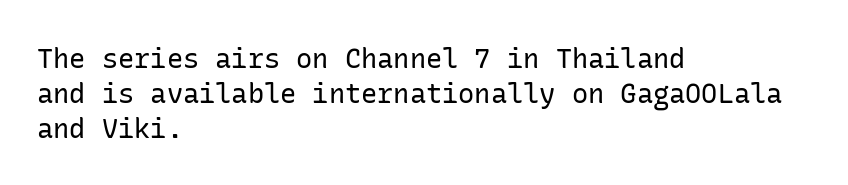
{"italic": "no", "bold": "no", "underline": "no", "align": "left", "line_spacing": "normal", "line_spacing_ratio": 1.29, "letter_spacing": "normal", "letter_spacing_em": 0.0, "glyph_px": 27}
